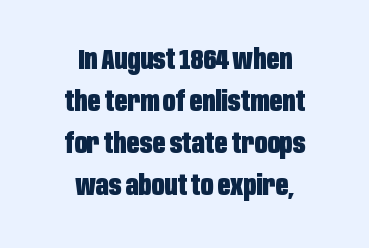
Notice how thick the strokes are: this is what a full bold looks like. The passage shown is typeset with a sans-serif family. Normally led — the rows are evenly, conventionally spaced. No italicization has been applied; the sample stays upright. The face used here is proportionally spaced, like ordinary book or web type.
